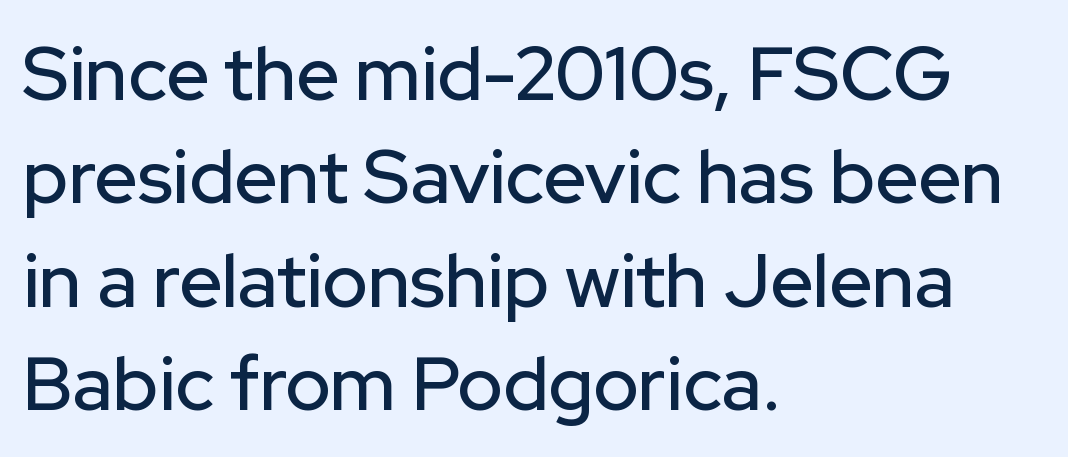
Q: Is the text italic (slanted)? A: No, it is upright.
Q: Is the typeface a serif or a sans-serif typeface? A: Sans-serif.
Q: Is the text underlined? A: No.
Q: How is the paragraph aligned? A: Left-aligned.
Q: Is the spacing between letters normal or unusually wide? A: Normal.
Q: Is the spacing between lines tight, normal or loose? A: Normal.
Q: Width (condensed, normal, or wide)? A: Normal.
Q: Stroke contrast? A: Low.
Q: x-height? A: Medium.
Q: Monospaced? A: No.
